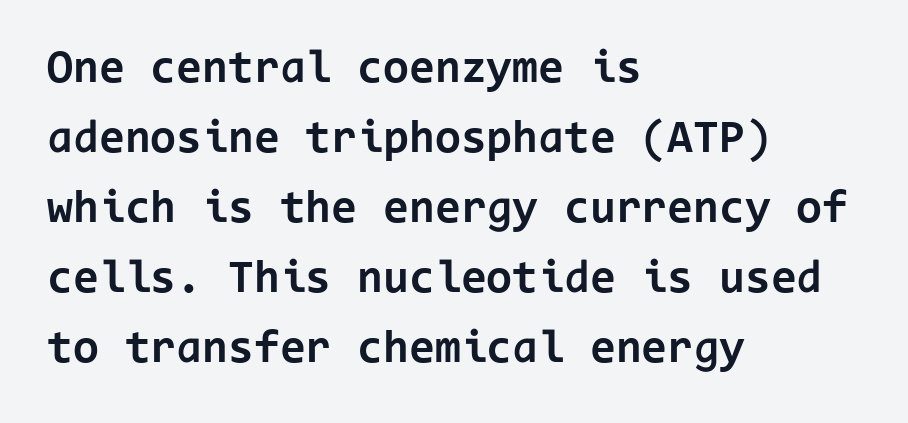
The face used here has the dense, thick strokes of a bold. Horizontally, the lines are justified to the leading edge only. Every character sits straight up, as roman type does. Reading down the column, the eye jumps a familiar distance to each next line. Type style note: lacks serifs.
